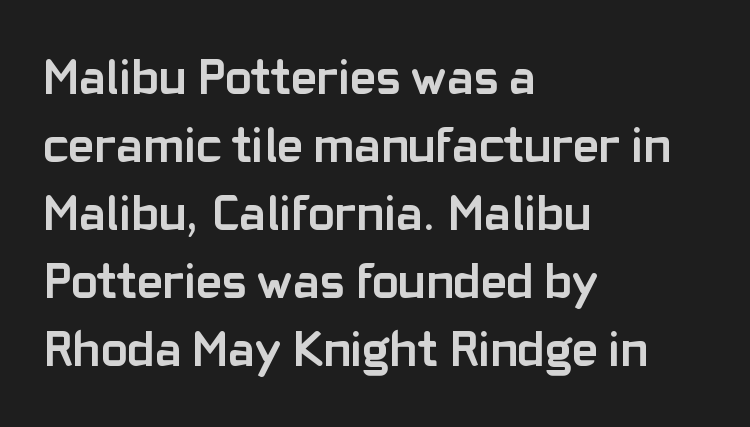
If you drew a line through each stem, it would be perfectly vertical. Serifs: no, the terminals of the letterforms are clean. Thick stems and heavy bowls — unmistakably bold. Here the glyphs are tracked normally, forming tight word shapes.
